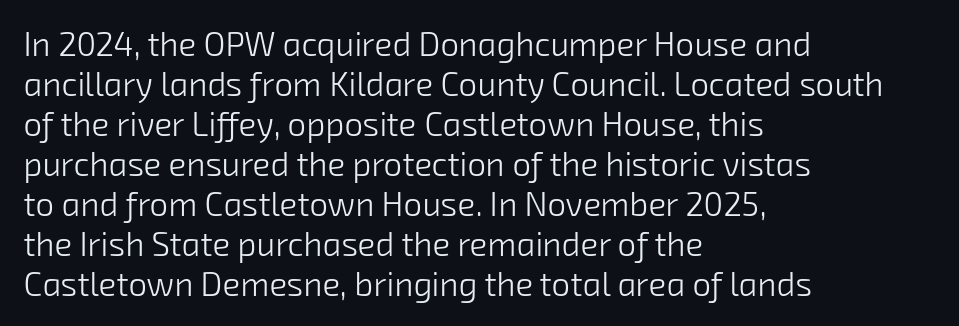
Each letter's strokes conclude bluntly, with no projecting serifs. The setting favours the left margin, as ordinary paragraphs usually do. Here the designer chose a conventional face with non-uniform glyph widths. A typesetter would call this zero additional tracking. Heaviness? Minimal to ordinary, like unemphasized prose. Type without underlining.
